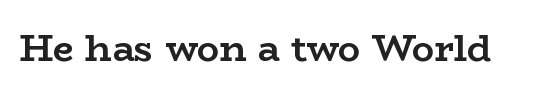
{"serif": "yes", "italic": "no", "bold": "yes", "weight": "semibold", "width": "wide", "stroke_contrast": "low", "x_height": "medium", "monospaced": "no", "underline": "no", "letter_spacing": "normal", "letter_spacing_em": 0.0, "glyph_px": 37}
